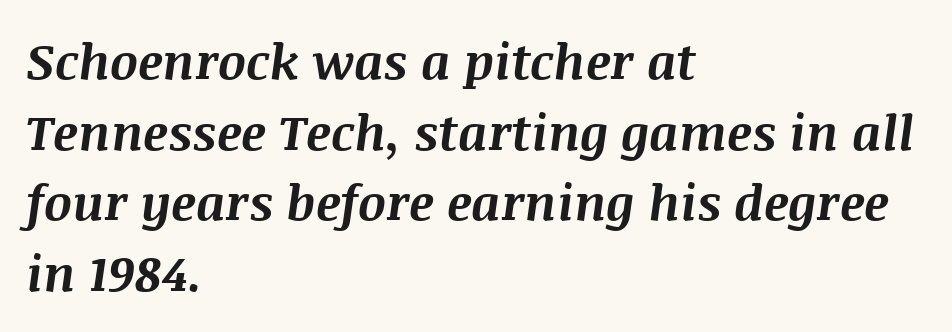
Q: Is the text bold? A: Yes.
Q: Is the text italic (slanted)? A: Yes, it leans right by about 8 degrees.
Q: Is the text underlined? A: No.
Q: How is the paragraph aligned? A: Left-aligned.
Q: Is the spacing between letters normal or unusually wide? A: Normal.
Q: Is the spacing between lines tight, normal or loose? A: Normal.
Q: Width (condensed, normal, or wide)? A: Normal.
Q: Stroke contrast? A: Medium.
Q: x-height? A: Large.
Q: Monospaced? A: No.
